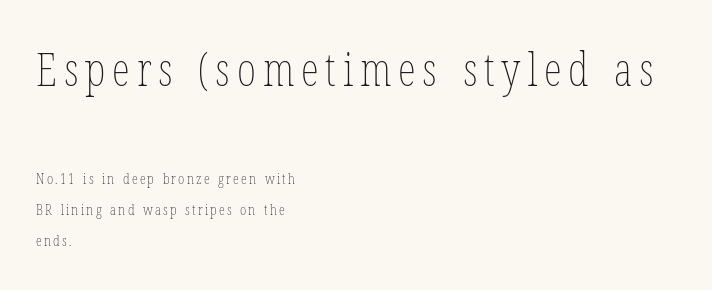
The image shows 46 px thin, condensed type, upright; set left-aligned, loose line spacing (2.05x), not underlined; the first (top) block is 3.07x larger; low stroke contrast and a medium x-height.
